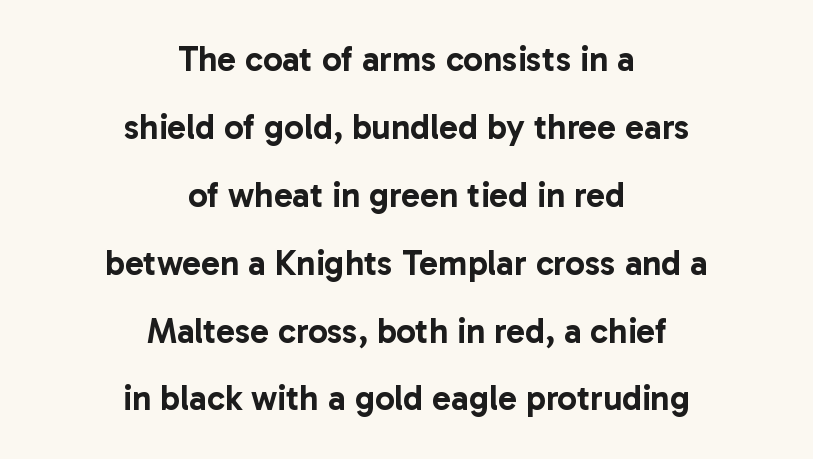
Q: Is the text italic (slanted)? A: No, it is upright.
Q: Is the typeface a serif or a sans-serif typeface? A: Sans-serif.
Q: Is the text underlined? A: No.
Q: How is the paragraph aligned? A: Centered.
Q: Is the spacing between letters normal or unusually wide? A: Normal.
Q: Is the spacing between lines tight, normal or loose? A: Loose.
Q: Width (condensed, normal, or wide)? A: Normal.
Q: Stroke contrast? A: Low.
Q: x-height? A: Medium.
Q: Monospaced? A: No.
